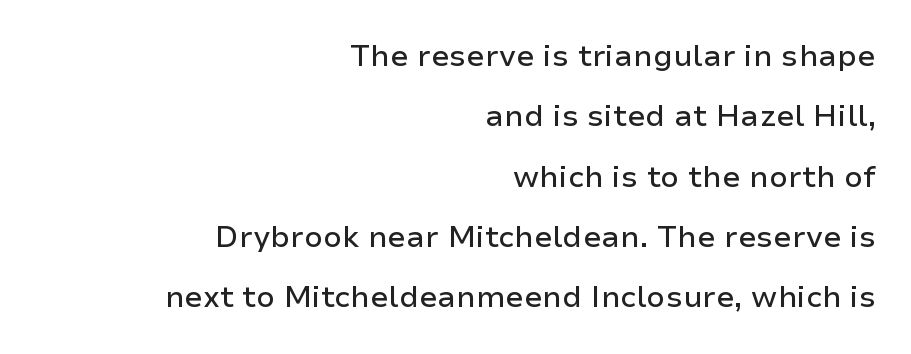
The image shows 30 px sans-serif type, upright; set right-aligned, loose line spacing (2.01x), normal letter spacing, not underlined; low stroke contrast and a medium x-height.
